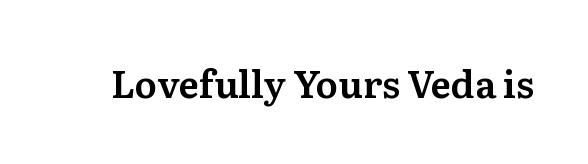
{"serif": "yes", "italic": "no", "width": "normal", "stroke_contrast": "medium", "x_height": "medium", "monospaced": "no", "underline": "no", "letter_spacing": "normal", "letter_spacing_em": 0.0, "glyph_px": 37}
